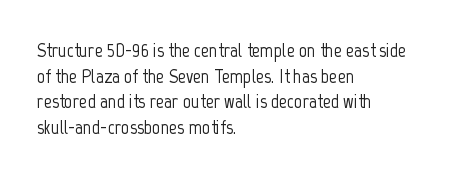
Nobody drew a line under any word here. Italic? Not at all — the glyphs are vertical. The rendering uses a moderate line-height, typical for paragraphs. You could call the tracking neutral — neither tight nor loose. This sample is left-justified, so line endings fall wherever the words run out.
